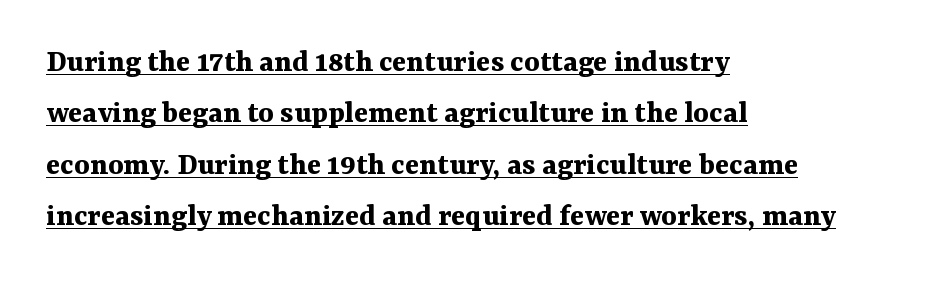
The glyphs have the mass of a bold cut. Letterform terminals end in serifs throughout the passage. When letters stand straight like this, we call the style roman or upright. The rendering uses the underline text-decoration. A typesetter would call this proportional, since set widths differ per character.
